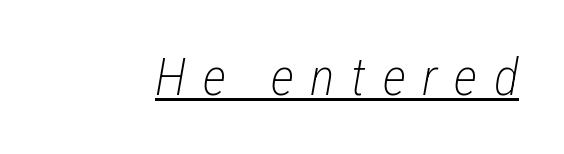
Q: Is the text bold? A: No.
Q: Is the text italic (slanted)? A: Yes, it leans right by about 12 degrees.
Q: Is the text underlined? A: Yes.
Q: Is the spacing between letters normal or unusually wide? A: Unusually wide.
Q: Width (condensed, normal, or wide)? A: Condensed.
Q: Stroke contrast? A: Low.
Q: x-height? A: Medium.
Q: Monospaced? A: No.
